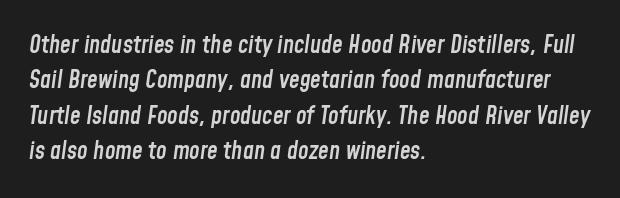
Here the glyphs are tracked normally, forming tight word shapes. The whole block is typeset with a tilt. A fair bit of extra ink — the face is semibold, not bold. Glance below the letters and you will spot only blank space. If you measured baseline to baseline, you'd find a middling distance. Is the block centered? No — it sits flush against the left margin.
